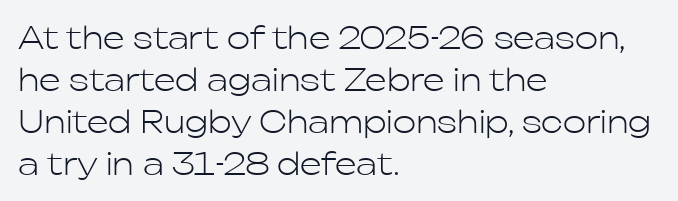
Is there any slant? The stems are plumb. The rendering uses a moderate line-height, typical for paragraphs. The rendering shows plain stroke endings on the letterforms — a sans-serif design. A clean baseline with only descenders dipping below it.
